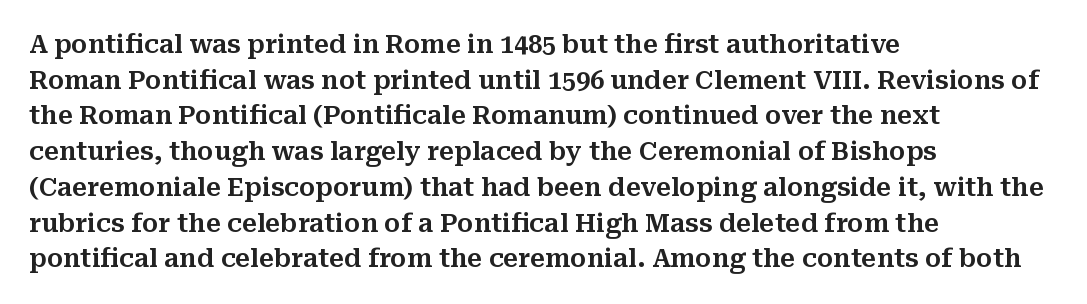
Q: Is the text italic (slanted)? A: No, it is upright.
Q: Is the text underlined? A: No.
Q: How is the paragraph aligned? A: Left-aligned.
Q: Is the spacing between letters normal or unusually wide? A: Normal.
Q: Is the spacing between lines tight, normal or loose? A: Normal.
